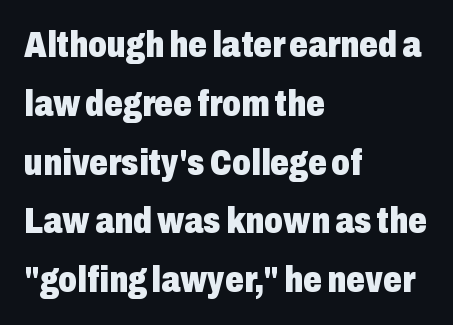
Caption: bold face, heavy strokes. In CSS terms this would be text-align: left. Only glyphs here, with clear space below each row. This sample uses plain, unmodified letter spacing.
